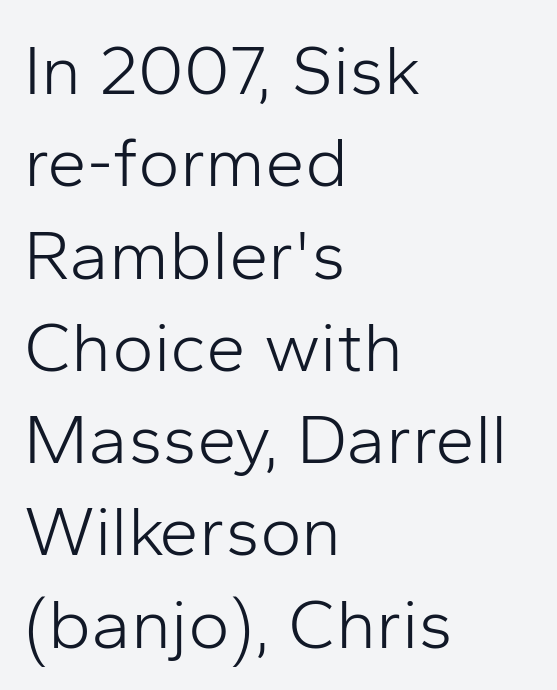
The space directly below the letters is spotless. The axis of the letterforms is exactly vertical. The lines sit at an ordinary, default distance from one another. The text block is weighted toward the left margin, trailing off unevenly rightward. The typeface has the unassuming heft of standard copy or less.
